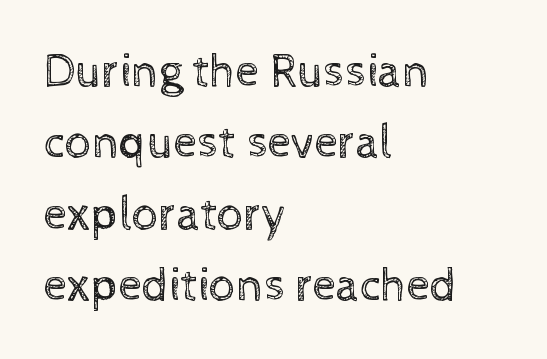
The image shows 47 px regular-weight type, upright; set left-aligned, normal line spacing (1.52x), normal letter spacing, not underlined; a medium x-height.
